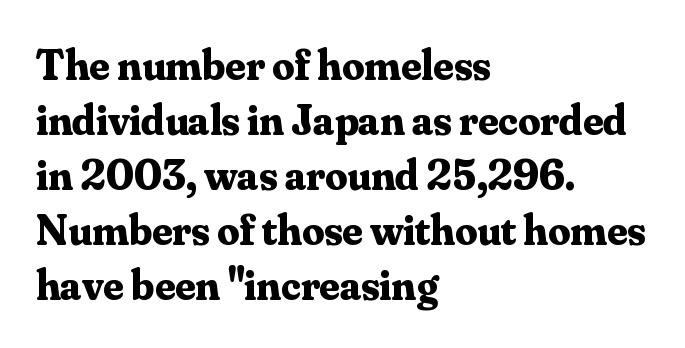
{"serif": "yes", "italic": "no", "bold": "yes", "weight": "bold", "width": "normal", "stroke_contrast": "medium", "x_height": "small", "monospaced": "no", "underline": "no", "align": "left", "line_spacing": "normal", "line_spacing_ratio": 1.25, "letter_spacing": "normal", "letter_spacing_em": 0.0, "glyph_px": 44}
